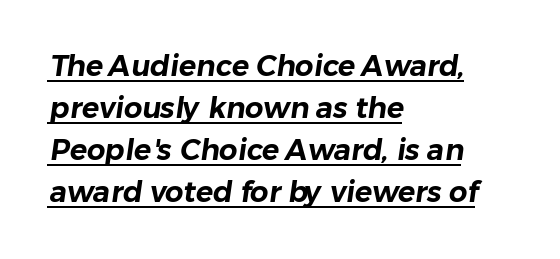
{"serif": "no", "width": "normal", "stroke_contrast": "low", "x_height": "medium", "monospaced": "no", "underline": "yes", "align": "left", "line_spacing": "normal", "line_spacing_ratio": 1.45, "letter_spacing": "normal", "letter_spacing_em": 0.0, "glyph_px": 29}
